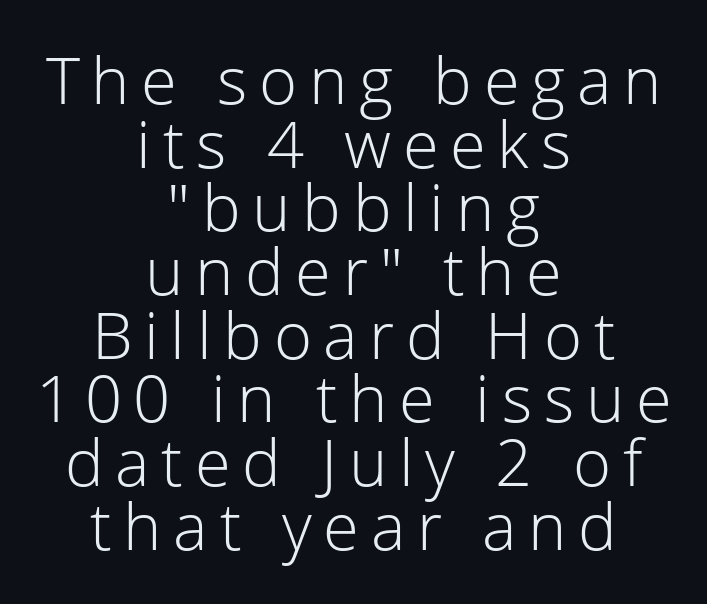
The specimen reads as upright at a glance. Letters have the restrained weight of plain body copy at most. Serifs: no, the terminals of the letterforms are clean. Very little white space separates one row of letters from the next. Clear beneath every line of the passage.
